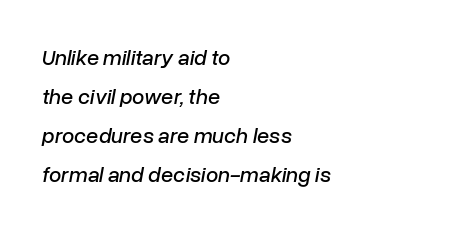
This rendering leaves character spacing at its baseline value. In CSS terms this would be text-align: left. The letters are slanted; this is an italic face. The passage shown is not underscored anywhere.
